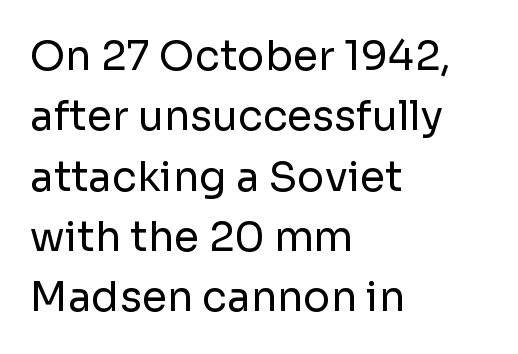
Q: Is the text bold? A: No.
Q: Is the text italic (slanted)? A: No, it is upright.
Q: Is the typeface a serif or a sans-serif typeface? A: Sans-serif.
Q: Is the text underlined? A: No.
Q: How is the paragraph aligned? A: Left-aligned.
Q: Is the spacing between letters normal or unusually wide? A: Normal.
Q: Is the spacing between lines tight, normal or loose? A: Normal.
Q: Width (condensed, normal, or wide)? A: Normal.
Q: Stroke contrast? A: Low.
Q: x-height? A: Medium.
Q: Monospaced? A: No.
